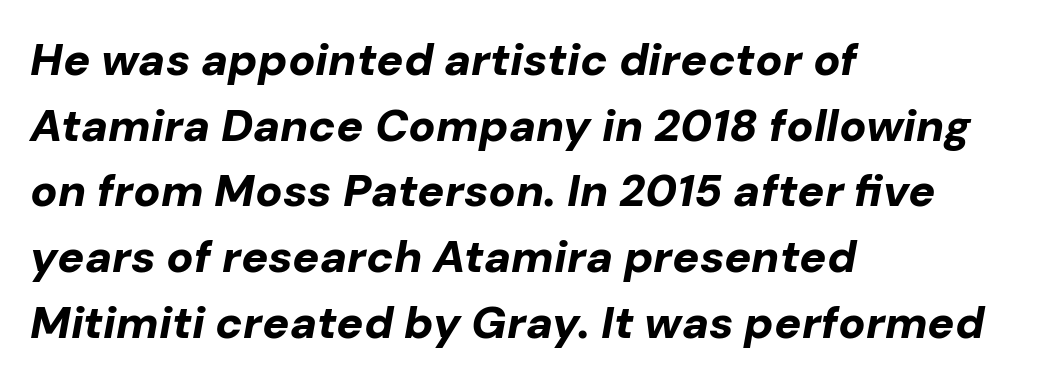
Q: Is the text bold? A: Yes.
Q: Is the text italic (slanted)? A: Yes, it leans right by about 10 degrees.
Q: Is the text underlined? A: No.
Q: How is the paragraph aligned? A: Left-aligned.
Q: Is the spacing between letters normal or unusually wide? A: Normal.
Q: Is the spacing between lines tight, normal or loose? A: Normal.
Q: Width (condensed, normal, or wide)? A: Normal.
Q: Stroke contrast? A: Low.
Q: x-height? A: Medium.
Q: Monospaced? A: No.
